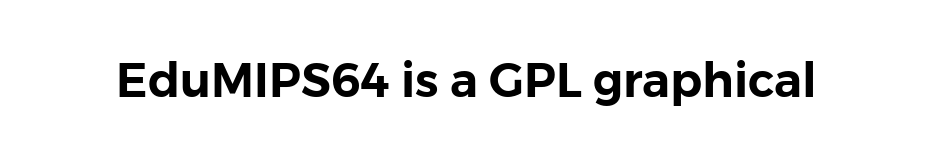
The image shows 47 px sans-serif type, upright; set normal letter spacing, not underlined; low stroke contrast and a medium x-height.
